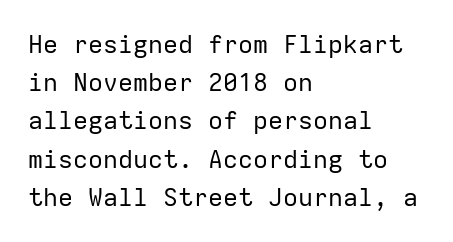
Q: Is the text bold? A: No.
Q: Is the text italic (slanted)? A: No, it is upright.
Q: Is the text underlined? A: No.
Q: How is the paragraph aligned? A: Left-aligned.
Q: Is the spacing between letters normal or unusually wide? A: Normal.
Q: Is the spacing between lines tight, normal or loose? A: Normal.
